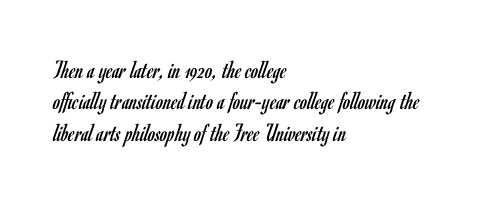
{"bold": "no", "underline": "no", "align": "left", "line_spacing_ratio": 1.21, "letter_spacing": "normal", "letter_spacing_em": 0.0, "glyph_px": 26}
